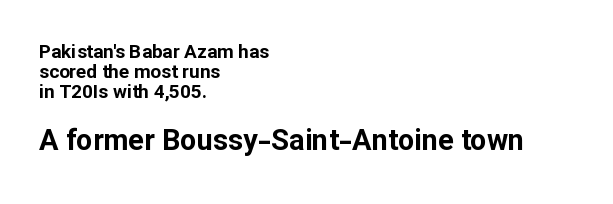
{"serif": "no", "italic": "no", "bold": "yes", "weight": "bold", "width": "normal", "stroke_contrast": "low", "x_height": "medium", "monospaced": "no", "underline": "no", "align": "left", "line_spacing": "tight", "line_spacing_ratio": 1.05, "letter_spacing": "normal", "letter_spacing_em": 0.0, "larger_block": "second", "size_ratio": 1.53, "glyph_px": 29}
